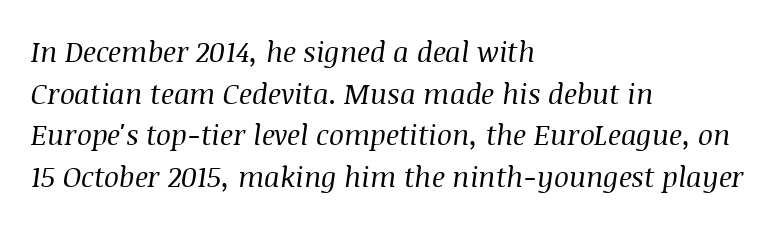
What stands out about the letter spacing? Nothing — it is the standard amount. The text carries the slant typical of an italic or oblique font. Clear beneath every line of the passage. Visually the block forms a straight wall on the left and a jagged coastline on the right. Is this a sans? No — the strokes have serifs.
